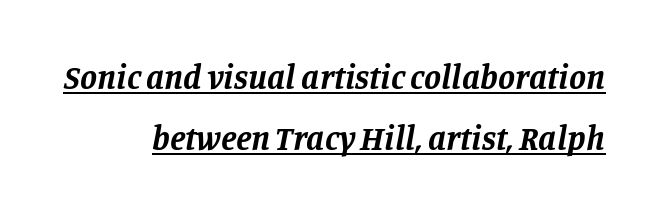
The image shows 34 px bold serif type, italic (leaning right); set right-aligned, line spacing 1.8x, normal letter spacing, underlined; low stroke contrast and a large x-height.
